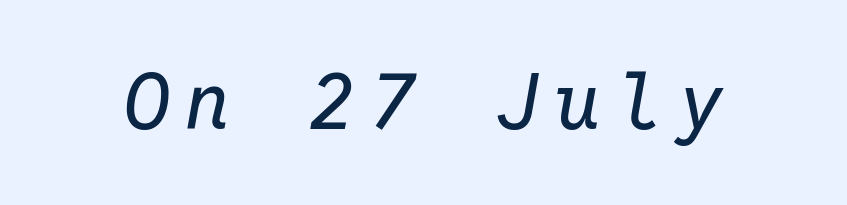
{"italic": "yes", "lean": "right", "slant_degrees": 10, "bold": "no", "weight": "regular", "width": "normal", "stroke_contrast": "low", "x_height": "medium", "monospaced": "yes", "underline": "no", "glyph_px": 78}
